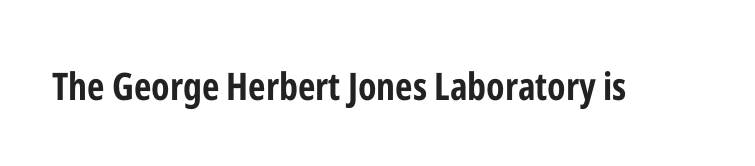
{"serif": "no", "italic": "no", "bold": "yes", "weight": "bold", "width": "condensed", "stroke_contrast": "low", "x_height": "medium", "monospaced": "no", "underline": "no", "letter_spacing": "normal", "letter_spacing_em": 0.0, "glyph_px": 38}
